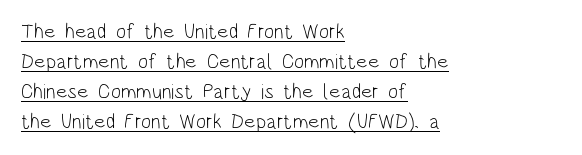
Q: Is the text bold? A: No.
Q: Is the text italic (slanted)? A: No, it is upright.
Q: Is the text underlined? A: Yes.
Q: How is the paragraph aligned? A: Left-aligned.
Q: Is the spacing between letters normal or unusually wide? A: Normal.
Q: Is the spacing between lines tight, normal or loose? A: Normal.
